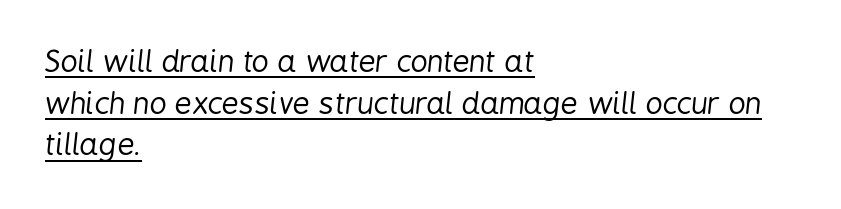
Q: Is the text bold? A: No.
Q: Is the text italic (slanted)? A: Yes, it leans right by about 6 degrees.
Q: Is the text underlined? A: Yes.
Q: How is the paragraph aligned? A: Left-aligned.
Q: Is the spacing between letters normal or unusually wide? A: Normal.
Q: Is the spacing between lines tight, normal or loose? A: Normal.
Q: Width (condensed, normal, or wide)? A: Condensed.
Q: Stroke contrast? A: Low.
Q: x-height? A: Medium.
Q: Monospaced? A: No.
